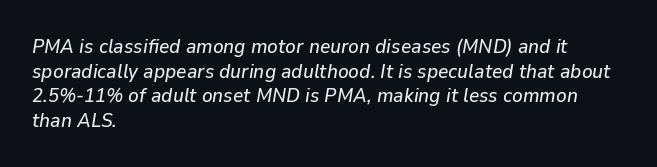
Q: Is the text italic (slanted)? A: Yes, it leans right by about 9 degrees.
Q: Is the text underlined? A: No.
Q: How is the paragraph aligned? A: Left-aligned.
Q: Is the spacing between letters normal or unusually wide? A: Normal.
